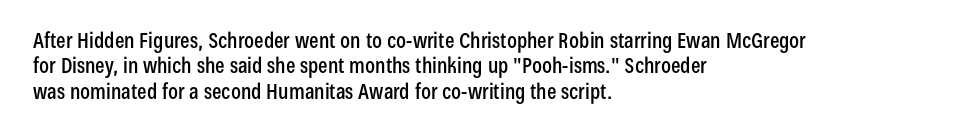
Short and long lines alike share a common starting point at left. Letters rest on an invisible, unmarked baseline. No extra tracking has been applied to these lines. Is there any slant? The stems are plumb.
